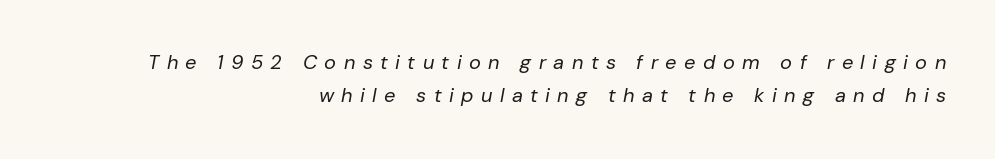
The typesetter chose a ragged-left arrangement here. Vertical stems look standard width or narrower in stroke. The typography opts for an oblique posture over an upright one. Loose tracking; the words dissolve into strings of separated letters. In terms of leading, this rendering sits right in the middle.
